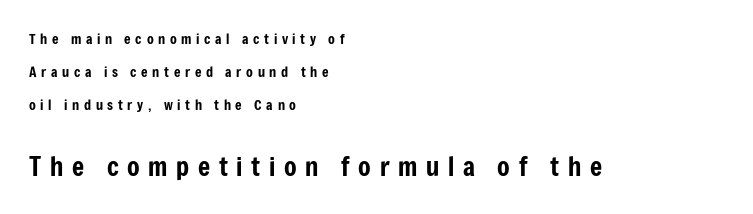
Unlike italic type, these characters show no tilt at all. Typesetter's note — lower block bumped up in size, upper block left smaller. Casual observation: everything's shoved over to the left. No word sits above an underline. In terms of leading, this rendering errs on the spacious side. Glyph-to-glyph distance is far greater than everyday printed text.
